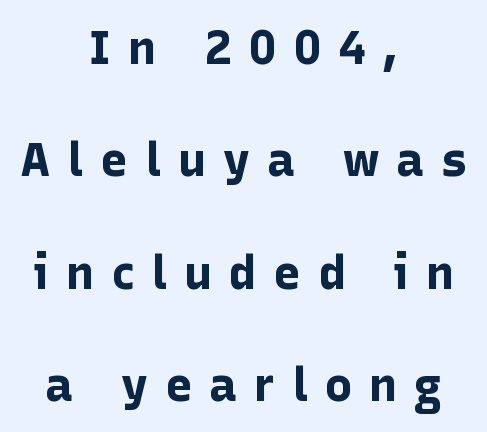
The image shows 47 px bold sans-serif type, upright; set centered, loose line spacing (2.39x), unusually wide letter spacing (+0.35 em), not underlined; low stroke contrast and a medium x-height.
